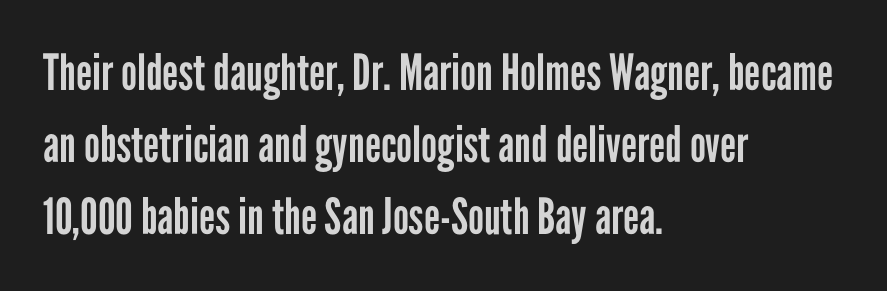
{"serif": "no", "italic": "no", "bold": "no", "weight": "regular", "width": "condensed", "stroke_contrast": "low", "x_height": "medium", "monospaced": "no", "underline": "no", "align": "left", "line_spacing": "normal", "line_spacing_ratio": 1.44, "letter_spacing": "normal", "letter_spacing_em": 0.0, "glyph_px": 50}
